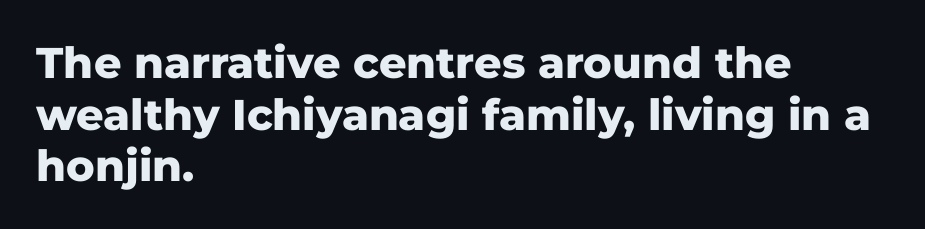
The image shows 43 px heavy sans-serif type, upright; set left-aligned, line spacing 1.2x, normal letter spacing, not underlined; low stroke contrast and a medium x-height.
